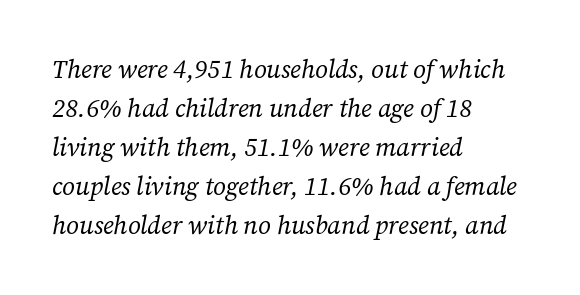
{"italic": "yes", "lean": "right", "slant_degrees": 12, "bold": "no", "underline": "no", "align": "left", "line_spacing": "normal", "line_spacing_ratio": 1.56, "letter_spacing": "normal", "letter_spacing_em": 0.0, "glyph_px": 25}
